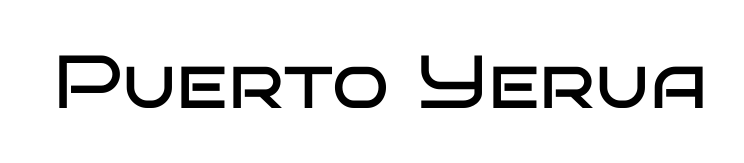
Each letter keeps its own natural width here, so spacing adapts to shape. The font sits on the lighter half of the weight spectrum, regular included. The specimen reads as upright at a glance. The letterforms sit shoulder to shoulder at normal distance.
